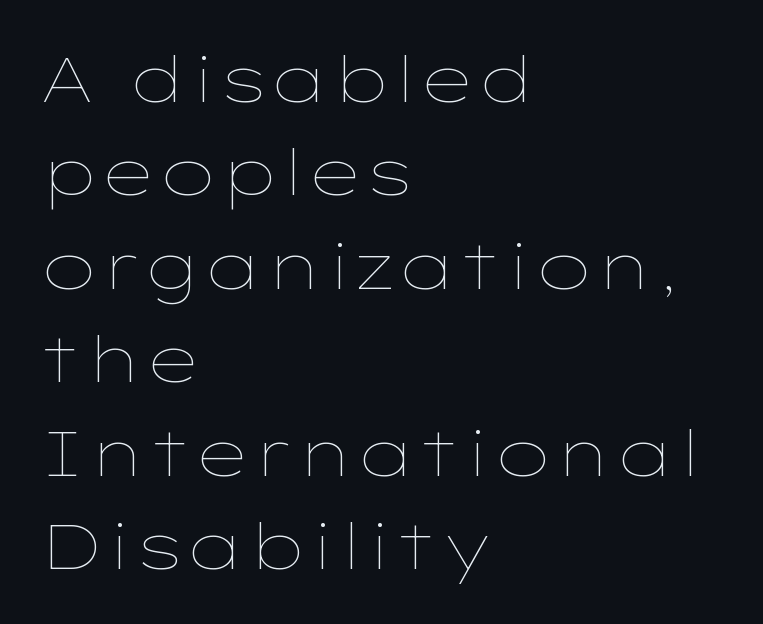
The image shows 64 px thin, wide type, upright; set left-aligned, normal line spacing (1.46x), normal letter spacing, not underlined; low stroke contrast and a medium x-height.
